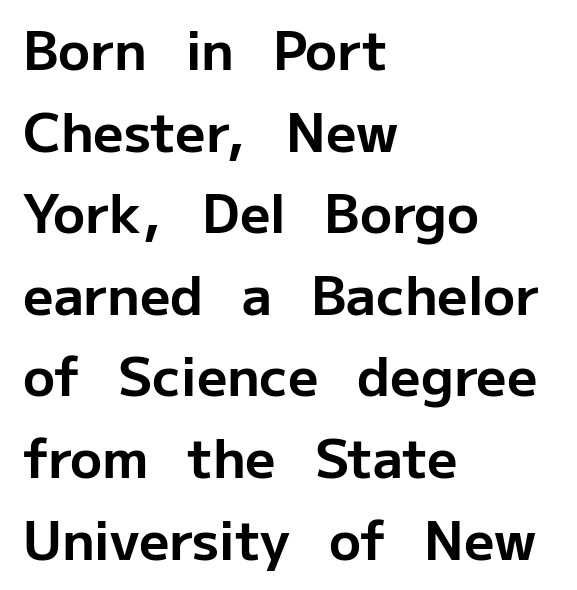
{"serif": "no", "italic": "no", "bold": "yes", "weight": "bold", "width": "normal", "stroke_contrast": "low", "x_height": "medium", "monospaced": "no", "underline": "no", "align": "left", "line_spacing": "normal", "line_spacing_ratio": 1.54, "letter_spacing": "normal", "letter_spacing_em": 0.0, "glyph_px": 53}
